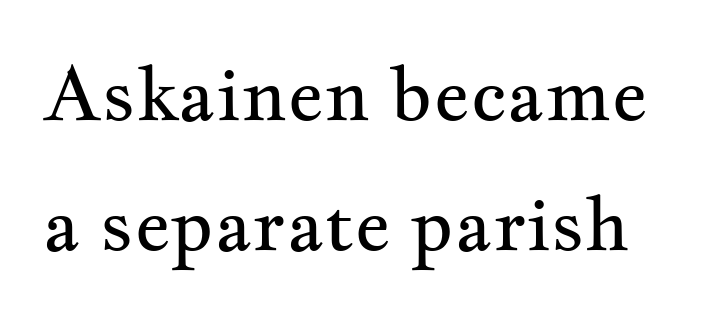
Descender tails drop into unmarked territory. Compared with a typical body face, this is equally light or lighter still. The rendering shows small feet on the letterforms — a serif design. Glyph-to-glyph distance matches everyday printed text. The specimen reads as upright at a glance. The passage shown is typed in a proportional face where columns would drift.
